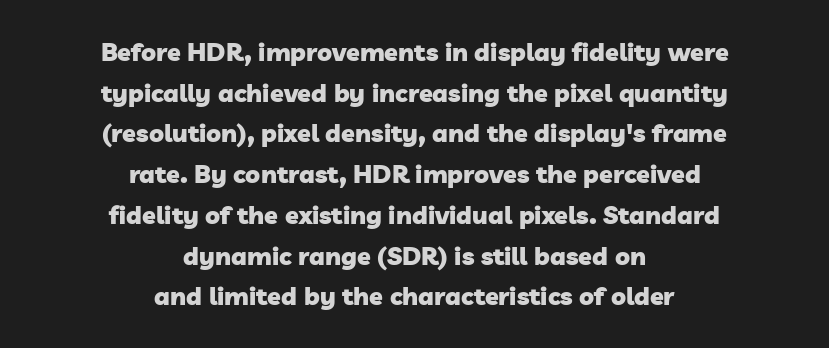
This sample uses plain, unmodified letter spacing. Reading down the column, the eye jumps a familiar distance to each next line. Chunky letters — that's bold for sure. The space directly below the letters is spotless. Is the block centered? Yes — each line is placed symmetrically about the middle.
